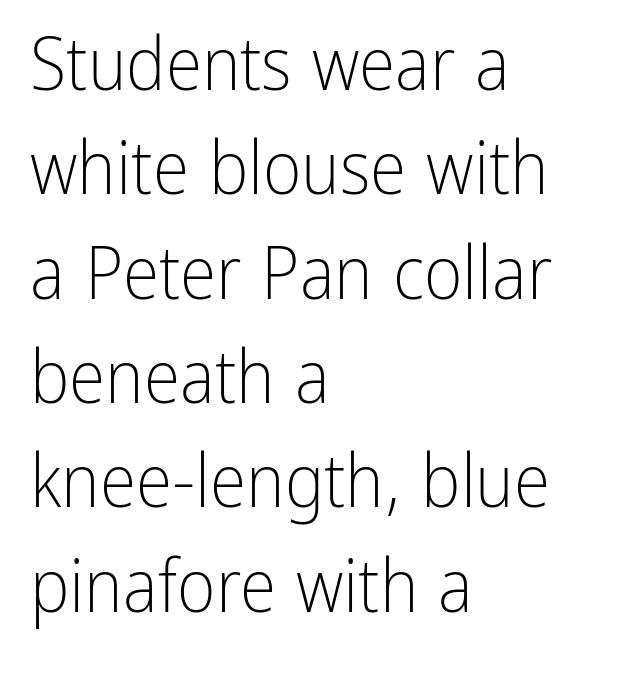
{"serif": "no", "italic": "no", "bold": "no", "weight": "light", "width": "condensed", "stroke_contrast": "low", "x_height": "medium", "monospaced": "no", "underline": "no", "align": "left", "line_spacing": "normal", "line_spacing_ratio": 1.41, "letter_spacing": "normal", "letter_spacing_em": 0.0, "glyph_px": 74}
